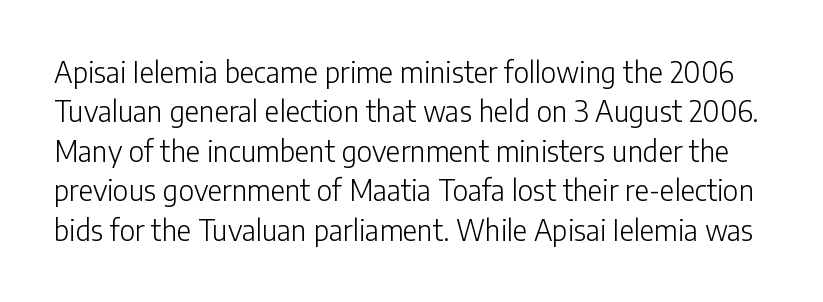
{"serif": "no", "italic": "no", "bold": "no", "weight": "light", "width": "normal", "stroke_contrast": "low", "x_height": "medium", "monospaced": "no", "underline": "no", "line_spacing": "normal", "line_spacing_ratio": 1.41, "letter_spacing": "normal", "letter_spacing_em": 0.0, "glyph_px": 28}
